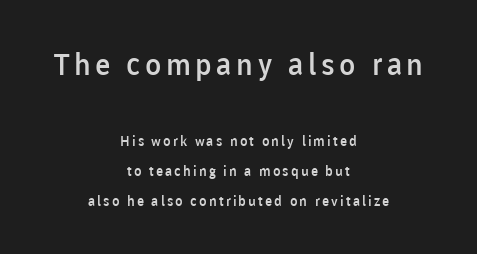
Q: Is the text bold? A: Semi-bold.
Q: Is the text italic (slanted)? A: No, it is upright.
Q: Is the typeface a serif or a sans-serif typeface? A: Sans-serif.
Q: Is the text underlined? A: No.
Q: How is the paragraph aligned? A: Centered.
Q: Is the spacing between lines tight, normal or loose? A: Loose.
Q: Which block of text is set in a larger size, the first (top) or the second (bottom)? A: The first (top) one.
Q: Width (condensed, normal, or wide)? A: Normal.
Q: Stroke contrast? A: Low.
Q: x-height? A: Medium.
Q: Monospaced? A: No.
